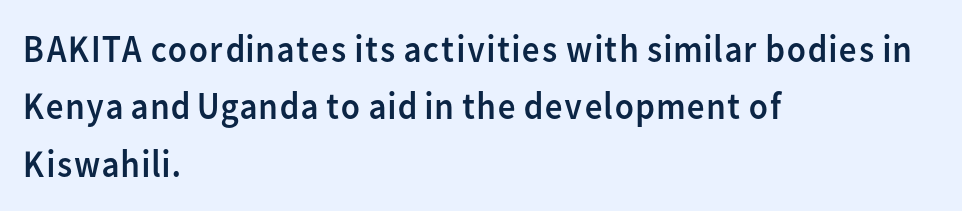
The image shows 39 px regular-weight sans-serif type, upright; set left-aligned, normal line spacing (1.47x), normal letter spacing, not underlined; low stroke contrast and a medium x-height.
